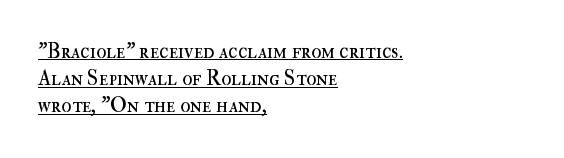
Teacher's note: observe the even left margin — that is flush-left alignment. Notice how the stems are strictly vertical — no italics here. In designer terms, the underline attribute is active on this setting. A typesetter would call this leading conventional body-copy spacing.
